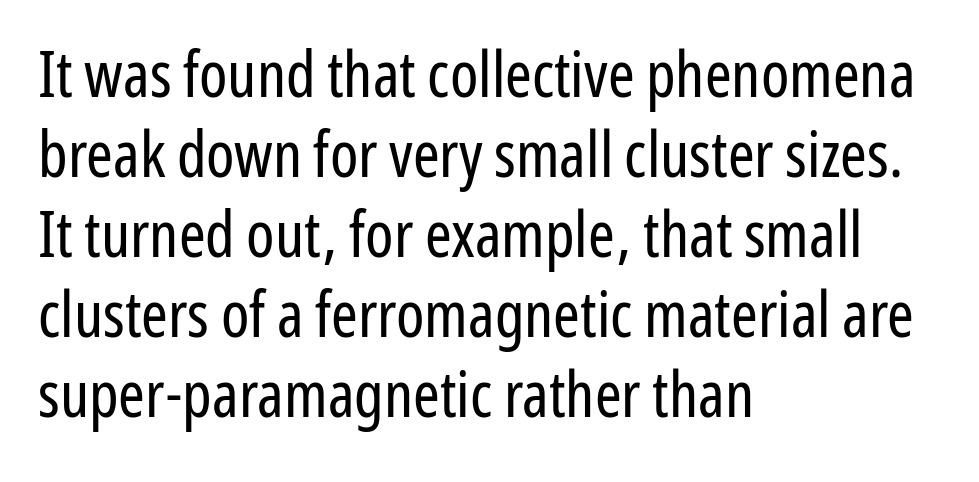
Ascenders rise straight up at ninety degrees. The passage shown is not underscored anywhere. Is this a sans? Yes — the strokes have no serifs. These lines are rendered in a variable-pitch font. Teacher's note: observe the even left margin — that is flush-left alignment.
